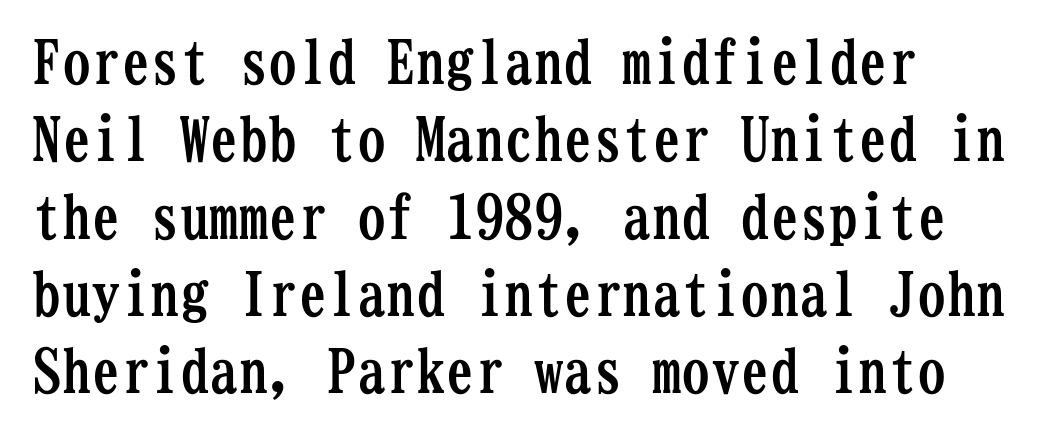
The space directly below the letters is spotless. The leading is moderate, giving the passage an even texture. This sample uses plain, unmodified letter spacing. You could count columns in this text — the font is strictly monospaced. Every letter is thick-stroked: bold, no question.
